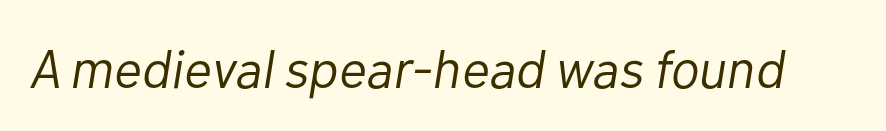
The image shows 54 px light type, italic (leaning right); set normal letter spacing, not underlined; low stroke contrast and a medium x-height.
